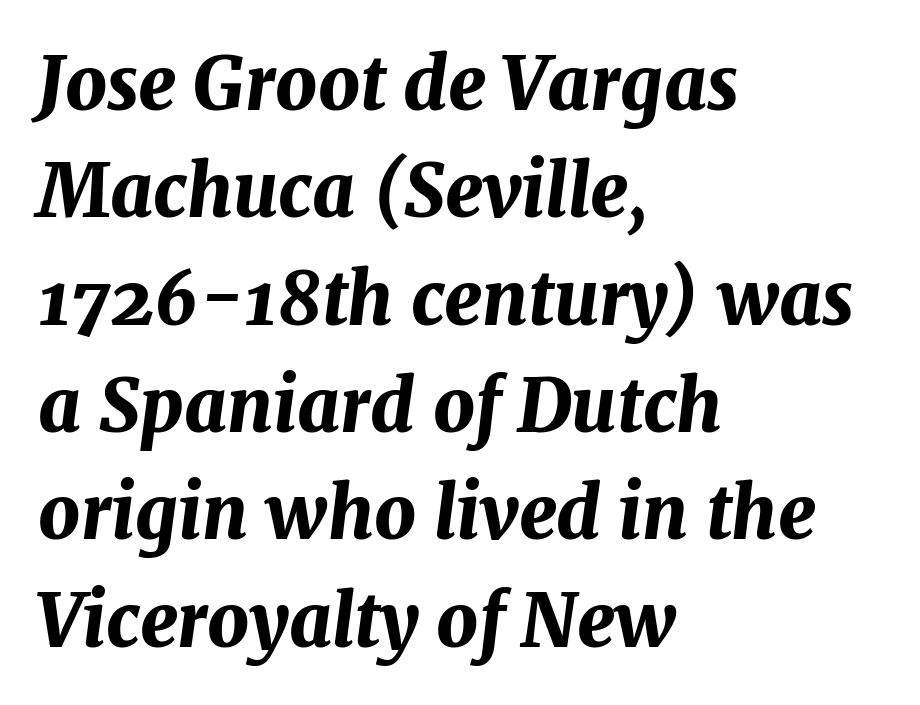
{"italic": "yes", "lean": "right", "slant_degrees": 7, "bold": "yes", "weight": "bold", "width": "normal", "stroke_contrast": "medium", "x_height": "medium", "monospaced": "no", "underline": "no", "align": "left", "line_spacing": "normal", "line_spacing_ratio": 1.47, "letter_spacing": "normal", "letter_spacing_em": 0.0, "glyph_px": 73}
